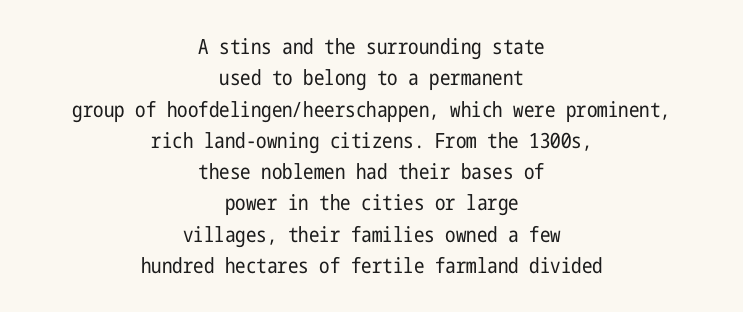
Q: Is the text bold? A: No.
Q: Is the text italic (slanted)? A: No, it is upright.
Q: Is the text underlined? A: No.
Q: How is the paragraph aligned? A: Centered.
Q: Is the spacing between letters normal or unusually wide? A: Normal.
Q: Is the spacing between lines tight, normal or loose? A: Normal.
